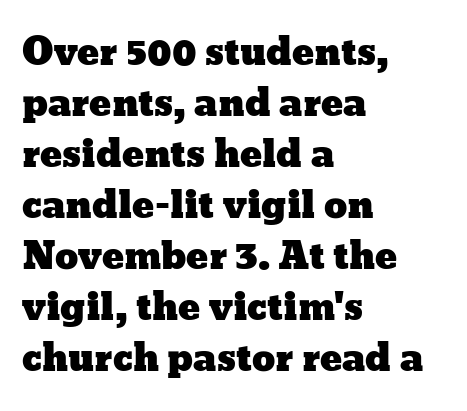
{"italic": "no", "width": "wide", "stroke_contrast": "low", "x_height": "medium", "monospaced": "no", "underline": "no", "align": "left", "line_spacing": "normal", "line_spacing_ratio": 1.38, "letter_spacing": "normal", "letter_spacing_em": 0.0, "glyph_px": 37}
